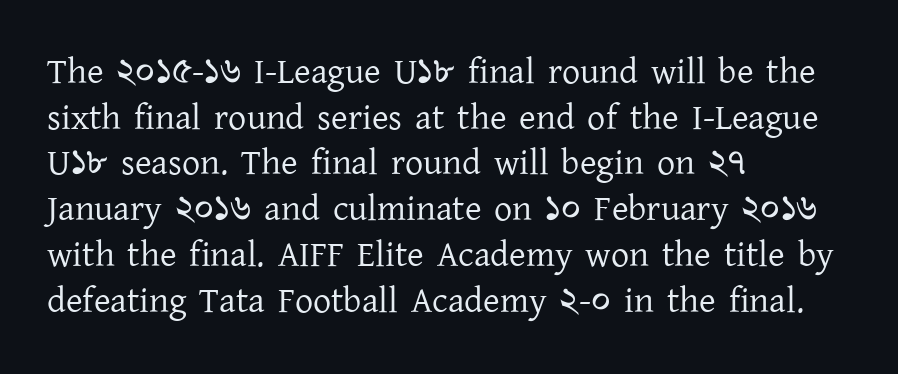
Q: Is the text bold? A: No.
Q: Is the text italic (slanted)? A: No, it is upright.
Q: Is the typeface a serif or a sans-serif typeface? A: Serif.
Q: Is the text underlined? A: No.
Q: How is the paragraph aligned? A: Left-aligned.
Q: Is the spacing between letters normal or unusually wide? A: Normal.
Q: Is the spacing between lines tight, normal or loose? A: Normal.
Q: Width (condensed, normal, or wide)? A: Normal.
Q: Stroke contrast? A: Low.
Q: x-height? A: Medium.
Q: Monospaced? A: No.
